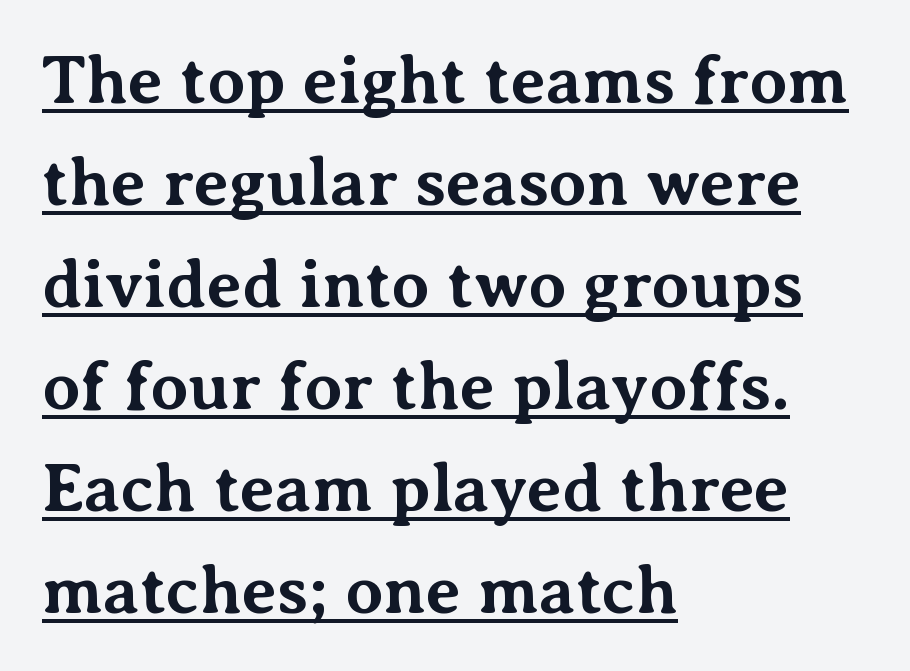
{"serif": "yes", "italic": "no", "bold": "yes", "weight": "bold", "width": "normal", "stroke_contrast": "medium", "x_height": "medium", "monospaced": "no", "underline": "yes", "align": "left", "line_spacing": "normal", "line_spacing_ratio": 1.5, "letter_spacing": "normal", "letter_spacing_em": 0.0, "glyph_px": 68}
